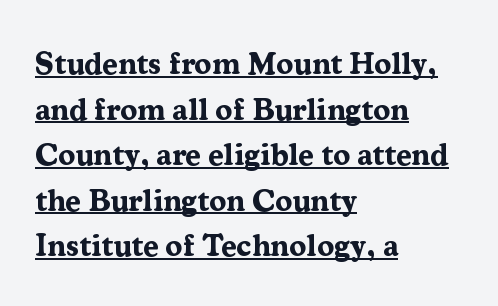
{"serif": "yes", "italic": "no", "bold": "yes", "weight": "bold", "width": "normal", "stroke_contrast": "medium", "x_height": "medium", "monospaced": "no", "underline": "yes", "align": "left", "line_spacing": "normal", "line_spacing_ratio": 1.47, "letter_spacing": "normal", "letter_spacing_em": 0.0, "glyph_px": 31}
